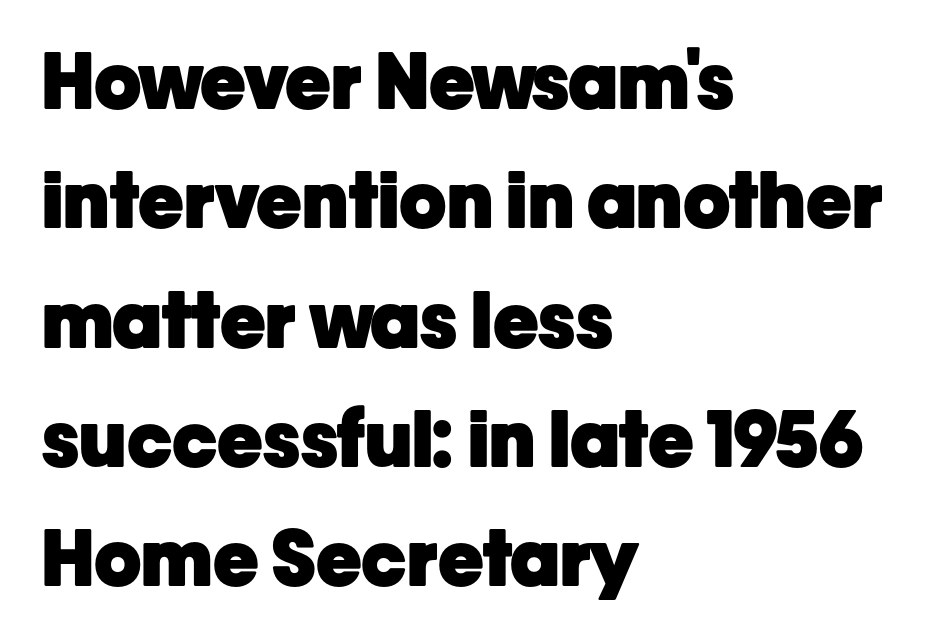
A typesetter would call this proportional, since set widths differ per character. The typesetter chose a ragged-right arrangement here. Any mark beneath the type? The region is blank. When letters stand straight like this, we call the style roman or upright. The rendering keeps characters at their native spacing.
